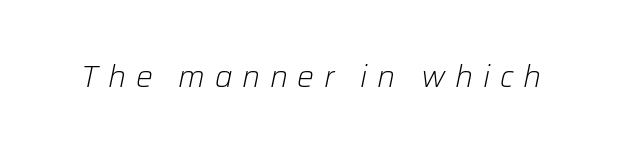
The image shows 30 px light type, italic (leaning right); set unusually wide letter spacing (+0.32 em), not underlined; low stroke contrast and a medium x-height.
